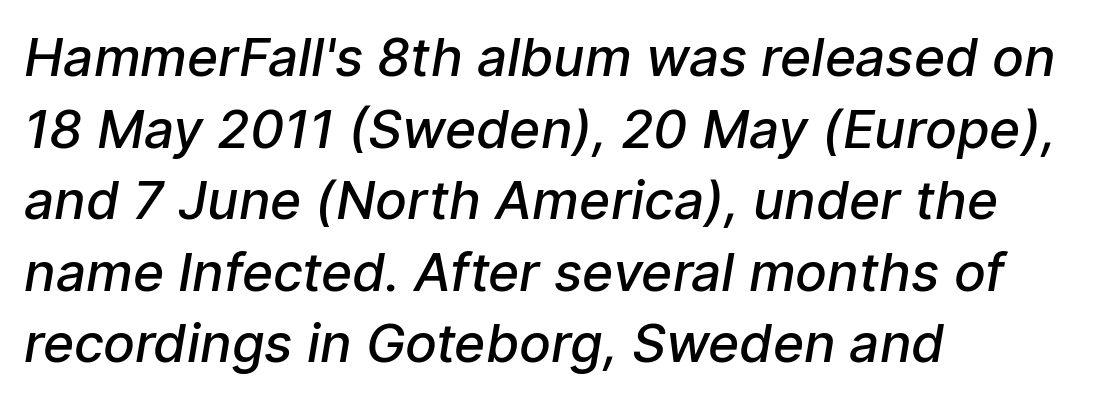
{"serif": "no", "bold": "semi", "weight": "semibold", "width": "normal", "stroke_contrast": "low", "x_height": "medium", "monospaced": "no", "underline": "no", "align": "left", "line_spacing": "normal", "line_spacing_ratio": 1.35, "letter_spacing": "normal", "letter_spacing_em": 0.0, "glyph_px": 53}
